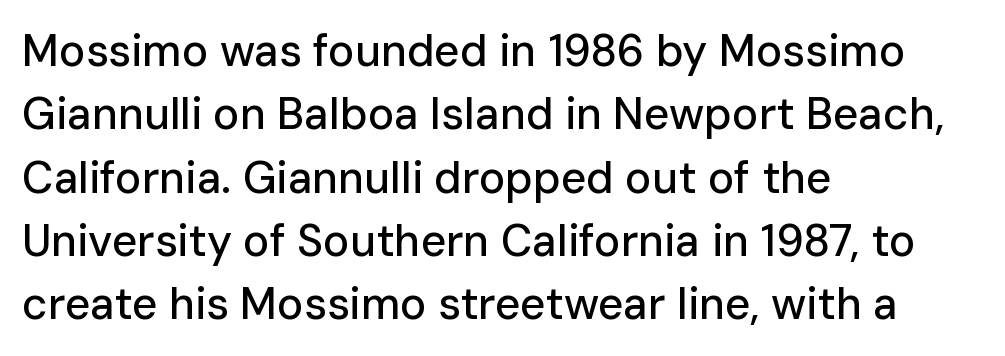
{"serif": "no", "italic": "no", "width": "normal", "stroke_contrast": "low", "x_height": "medium", "monospaced": "no", "underline": "no", "align": "left", "line_spacing": "normal", "line_spacing_ratio": 1.44, "letter_spacing": "normal", "letter_spacing_em": 0.0, "glyph_px": 44}
